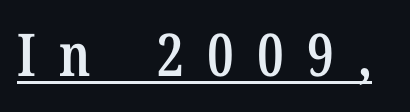
Q: Is the text bold? A: Semi-bold.
Q: Is the text italic (slanted)? A: No, it is upright.
Q: Is the typeface a serif or a sans-serif typeface? A: Serif.
Q: Is the text underlined? A: Yes.
Q: Is the spacing between letters normal or unusually wide? A: Unusually wide.
Q: Width (condensed, normal, or wide)? A: Condensed.
Q: Stroke contrast? A: Low.
Q: x-height? A: Medium.
Q: Monospaced? A: No.
